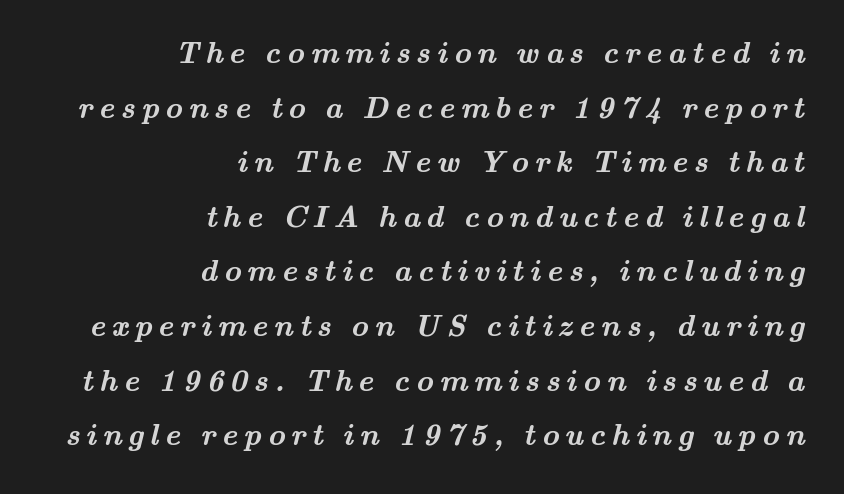
{"serif": "yes", "bold": "yes", "weight": "semibold", "width": "wide", "stroke_contrast": "medium", "x_height": "small", "monospaced": "no", "underline": "no", "align": "right", "line_spacing_ratio": 1.82, "letter_spacing": "wide", "letter_spacing_em": 0.2, "glyph_px": 30}
